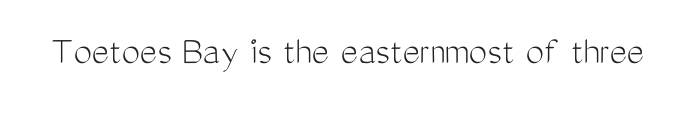
The image shows 41 px light, condensed sans-serif type, upright; set normal letter spacing, not underlined; medium stroke contrast and a medium x-height.
